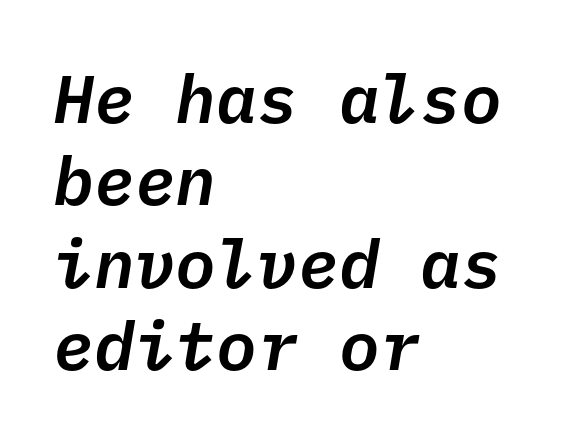
Casual observation: everything's shoved over to the left. It's the slanting kind of type. Honestly, the letter spacing is just normal — you wouldn't notice it. The passage shown is typed in a monospace face where columns stay perfectly aligned. The area under the type is left untouched.
